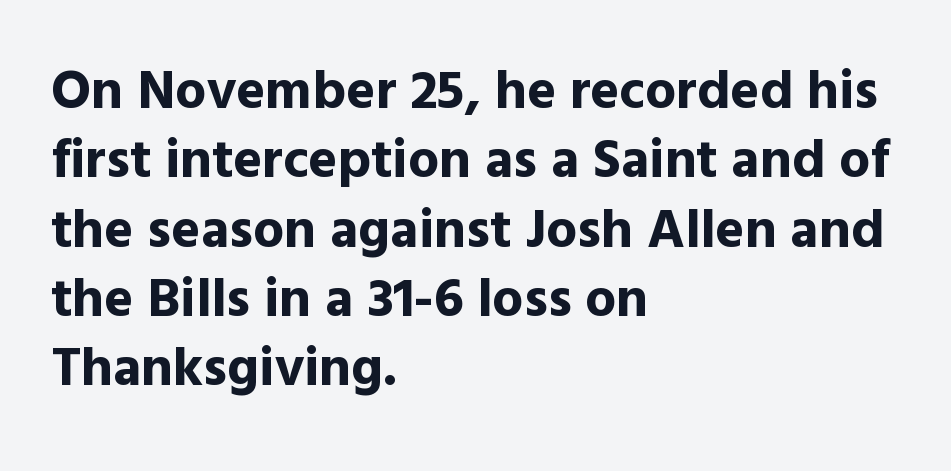
The image shows 55 px bold sans-serif type, upright; set left-aligned, normal line spacing (1.26x), normal letter spacing, not underlined; a medium x-height.
